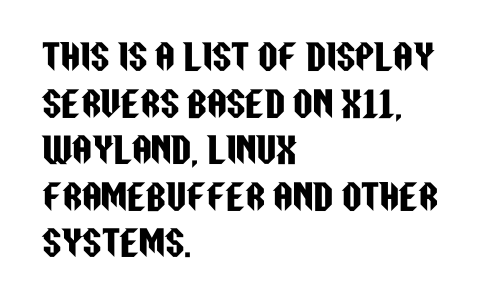
The image shows 34 px condensed sans-serif type, upright; set left-aligned, normal line spacing (1.37x), normal letter spacing, not underlined; low stroke contrast and a large x-height.
